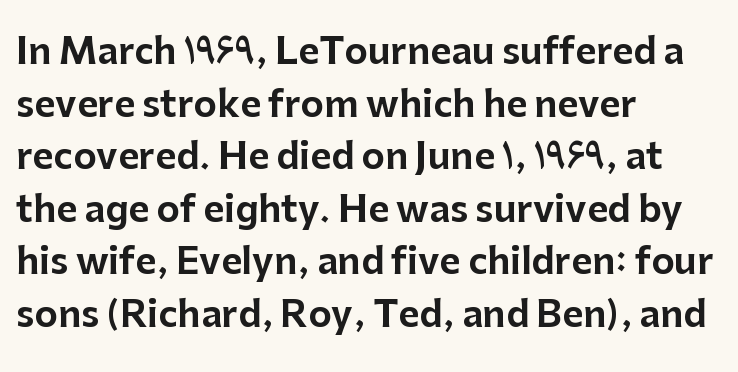
The image shows 36 px sans-serif type, upright; set left-aligned, normal line spacing (1.46x), normal letter spacing, not underlined; low stroke contrast and a medium x-height.
